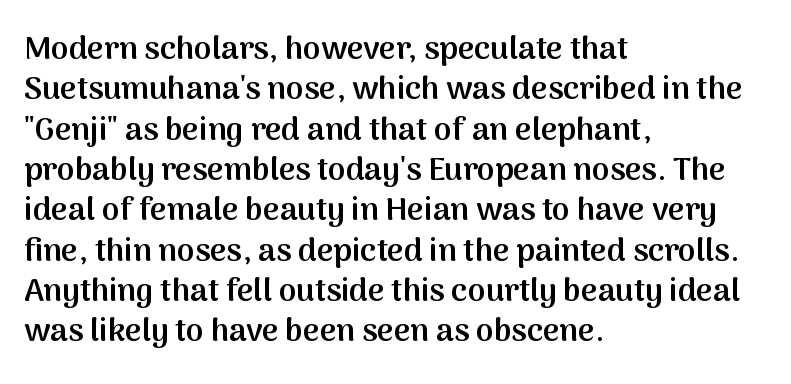
Q: Is the text bold? A: Semi-bold.
Q: Is the text italic (slanted)? A: No, it is upright.
Q: Is the typeface a serif or a sans-serif typeface? A: Sans-serif.
Q: Is the text underlined? A: No.
Q: How is the paragraph aligned? A: Left-aligned.
Q: Is the spacing between letters normal or unusually wide? A: Normal.
Q: Is the spacing between lines tight, normal or loose? A: Normal.
Q: Width (condensed, normal, or wide)? A: Normal.
Q: Stroke contrast? A: Medium.
Q: x-height? A: Medium.
Q: Monospaced? A: No.
